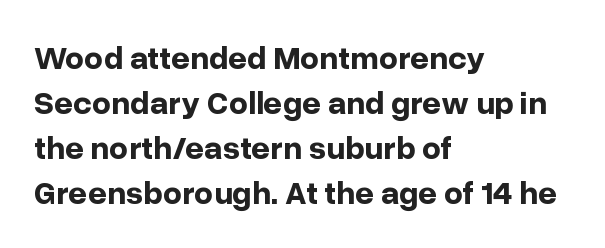
Q: Is the text bold? A: Yes.
Q: Is the text italic (slanted)? A: No, it is upright.
Q: Is the typeface a serif or a sans-serif typeface? A: Sans-serif.
Q: Is the text underlined? A: No.
Q: How is the paragraph aligned? A: Left-aligned.
Q: Is the spacing between letters normal or unusually wide? A: Normal.
Q: Is the spacing between lines tight, normal or loose? A: Normal.
Q: Width (condensed, normal, or wide)? A: Normal.
Q: Stroke contrast? A: Low.
Q: x-height? A: Medium.
Q: Monospaced? A: No.
